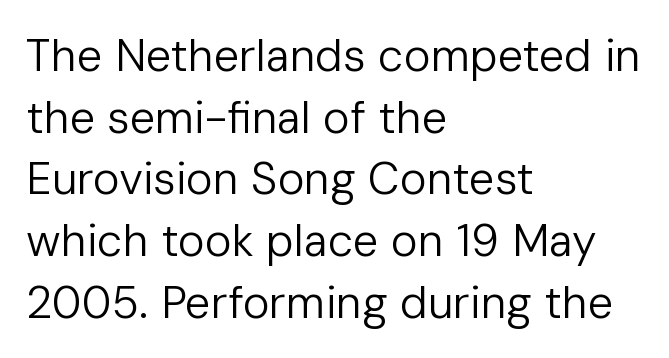
Q: Is the text bold? A: No.
Q: Is the text italic (slanted)? A: No, it is upright.
Q: Is the typeface a serif or a sans-serif typeface? A: Sans-serif.
Q: Is the text underlined? A: No.
Q: How is the paragraph aligned? A: Left-aligned.
Q: Is the spacing between letters normal or unusually wide? A: Normal.
Q: Is the spacing between lines tight, normal or loose? A: Normal.
Q: Width (condensed, normal, or wide)? A: Normal.
Q: Stroke contrast? A: Low.
Q: x-height? A: Medium.
Q: Monospaced? A: No.
